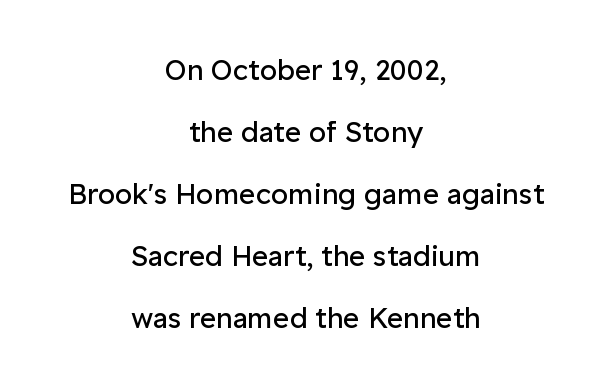
{"serif": "no", "italic": "no", "bold": "no", "weight": "regular", "width": "normal", "stroke_contrast": "low", "x_height": "medium", "monospaced": "no", "underline": "no", "align": "center", "line_spacing": "loose", "line_spacing_ratio": 2.21, "letter_spacing": "normal", "letter_spacing_em": 0.0, "glyph_px": 28}
